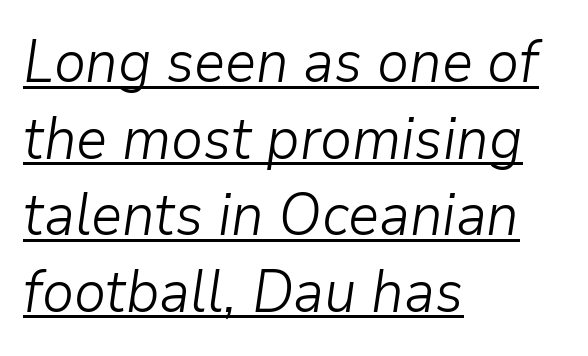
{"italic": "yes", "lean": "right", "slant_degrees": 9, "bold": "no", "weight": "light", "width": "normal", "stroke_contrast": "low", "x_height": "medium", "monospaced": "no", "underline": "yes", "align": "left", "line_spacing": "normal", "line_spacing_ratio": 1.32, "letter_spacing": "normal", "letter_spacing_em": 0.0, "glyph_px": 58}
